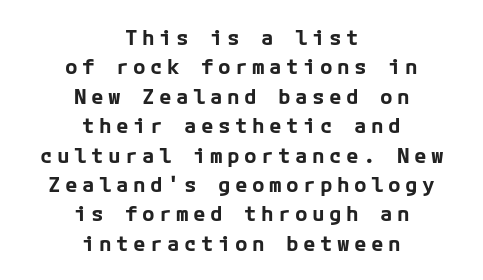
The image shows 21 px bold type, upright; set centered, normal line spacing (1.4x), unusually wide letter spacing (+0.21 em), not underlined.
